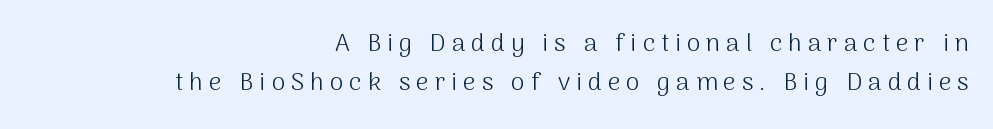
The letters look calm and open, with moderate or lighter stems. The text block is weighted toward the right margin, trailing off unevenly leftward. The baseline area is clear. Spacing between characters has been opened up far beyond the box default. The letters stand upright; this is a roman face.
